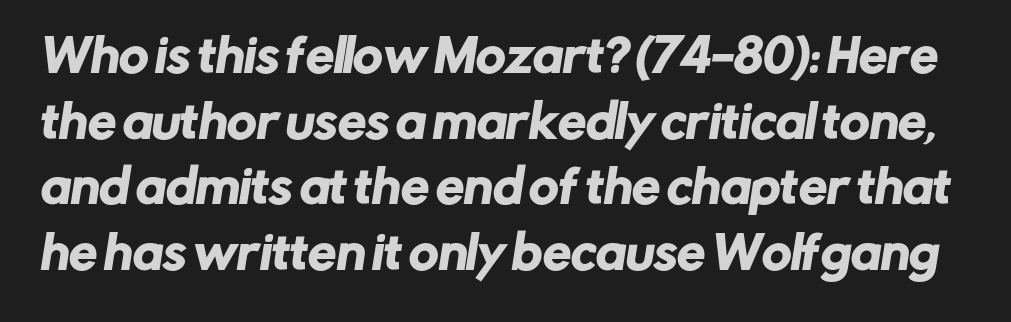
Each new line begins a customary step beneath the previous one. The tracking reads as untouched default to a designer's eye. The rendering uses natural spacing where letterforms have individual widths. The glyphs in this specimen are sans serif. Descenders hang freely into open space.
